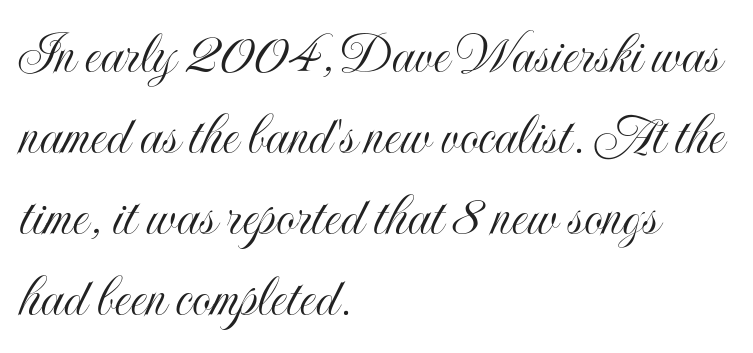
The image shows 61 px condensed type; set left-aligned, normal line spacing (1.33x), normal letter spacing, not underlined; a small x-height.
